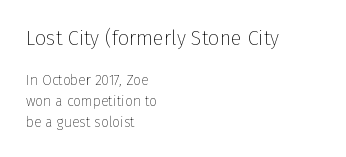
{"italic": "no", "bold": "no", "underline": "no", "align": "left", "line_spacing": "normal", "line_spacing_ratio": 1.47, "letter_spacing": "normal", "letter_spacing_em": 0.0, "larger_block": "first", "size_ratio": 1.43, "glyph_px": 20}
